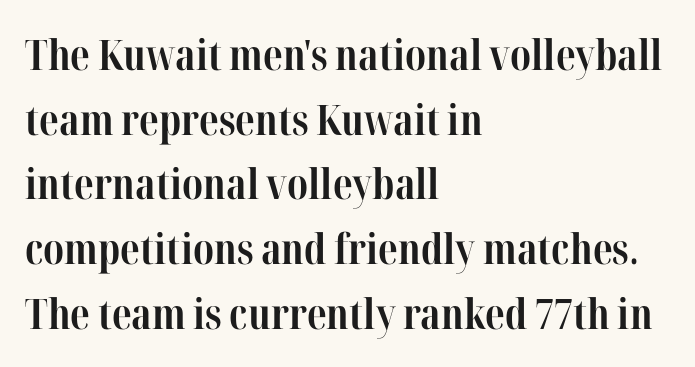
The image shows 42 px bold, condensed serif type, upright; set left-aligned, normal line spacing (1.54x), normal letter spacing, not underlined; high stroke contrast and a medium x-height.
